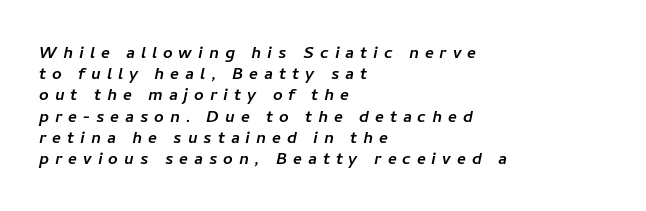
You could only call the tracking loose — the letters float apart. The rendering anchors every line to the left-hand side. Tightly led — the rows are bunched. The foot of each line stays bare and open.
